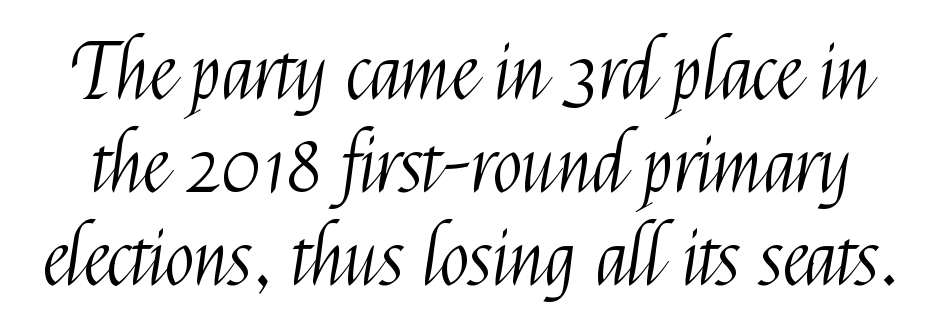
These lines keep a tight, regular rhythm from letter to letter. Regarding serifs, this sample does without them. Words float on clear page, feet unadorned. The rendering uses natural spacing where letterforms have individual widths. Ink coverage per letter is moderate at most.
